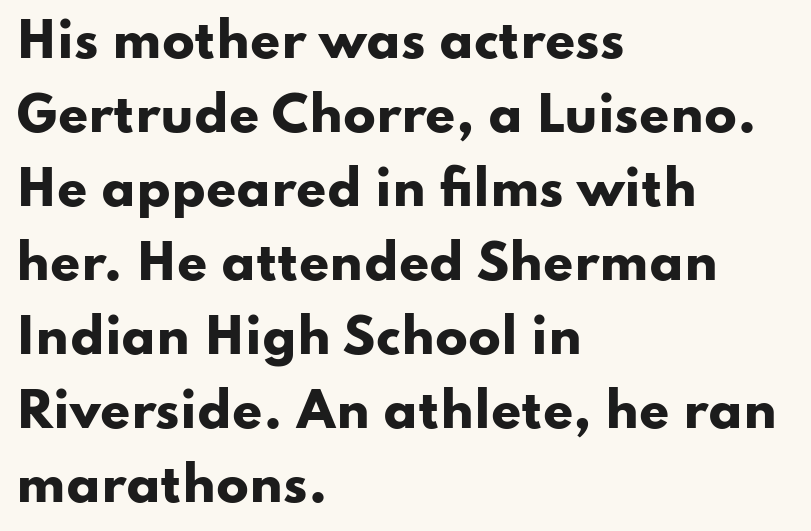
Here the designer chose a conventional face with non-uniform glyph widths. Normally led — the rows are evenly, conventionally spaced. Just letters on the line, the space beneath them empty. You'd pick this weight for a headline — it's a proper bold. Visually the block forms a straight wall on the left and a jagged coastline on the right. Nobody touched the tracking dial on this one.
